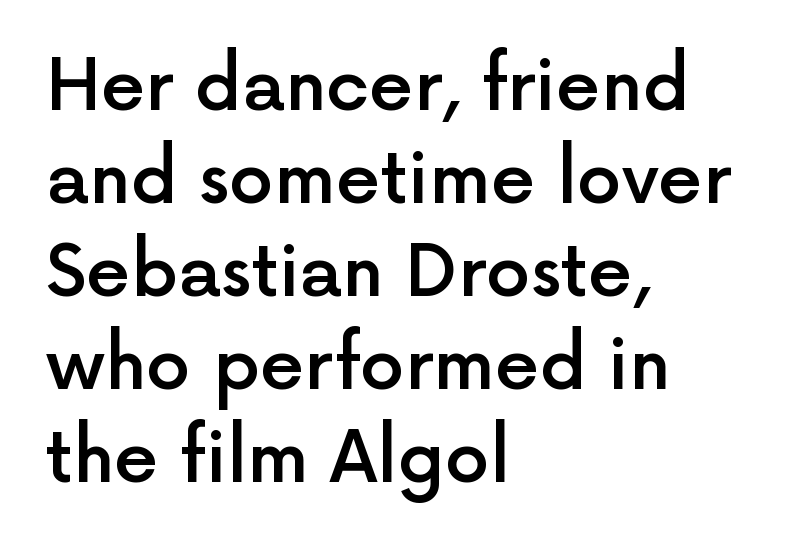
The image shows 71 px semibold sans-serif type, upright; set left-aligned, normal line spacing (1.31x), normal letter spacing, not underlined; a medium x-height.
